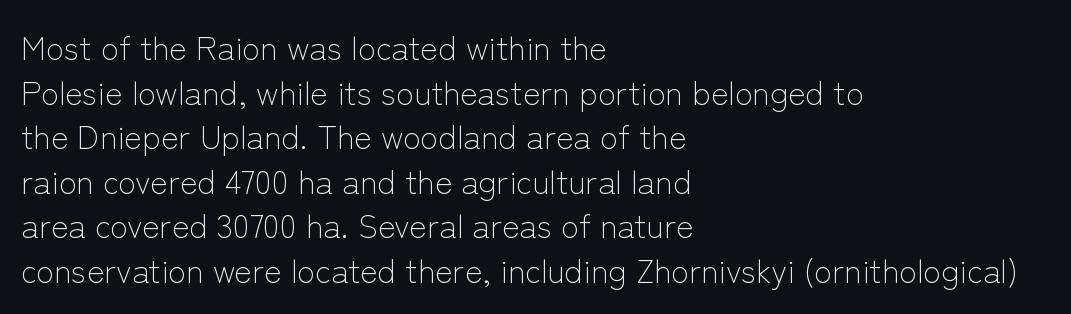
Q: Is the text bold? A: No.
Q: Is the text italic (slanted)? A: No, it is upright.
Q: Is the typeface a serif or a sans-serif typeface? A: Sans-serif.
Q: Is the text underlined? A: No.
Q: How is the paragraph aligned? A: Left-aligned.
Q: Is the spacing between letters normal or unusually wide? A: Normal.
Q: Is the spacing between lines tight, normal or loose? A: Normal.
Q: Width (condensed, normal, or wide)? A: Normal.
Q: Stroke contrast? A: Low.
Q: x-height? A: Medium.
Q: Monospaced? A: No.
